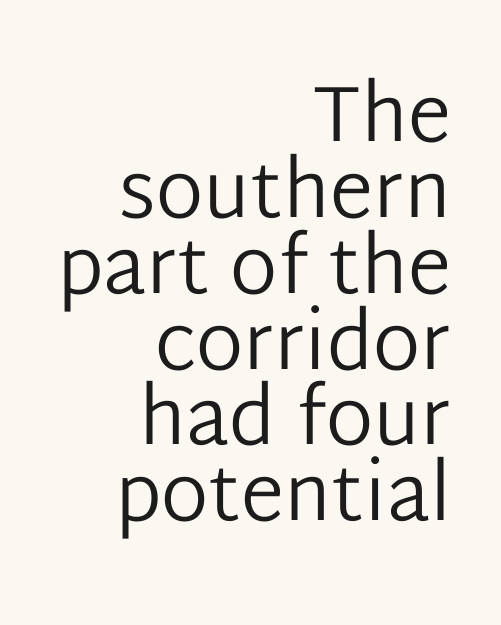
The image shows 79 px regular-weight sans-serif type, upright; set right-aligned, tight line spacing (0.96x), normal letter spacing, not underlined; low stroke contrast and a medium x-height.
